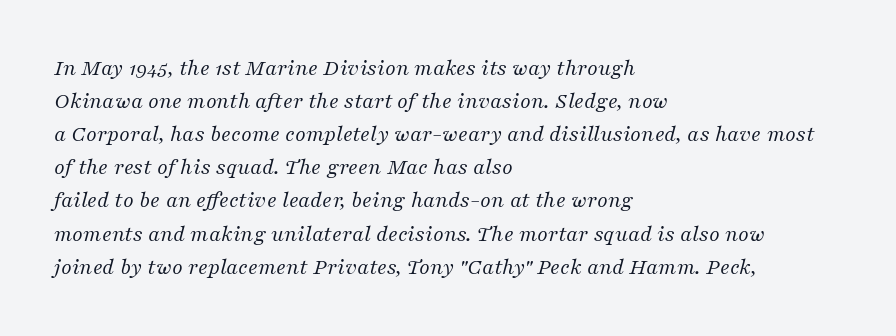
The image shows 23 px text type, italic (leaning right); set left-aligned, normal line spacing (1.44x), normal letter spacing, not underlined.
